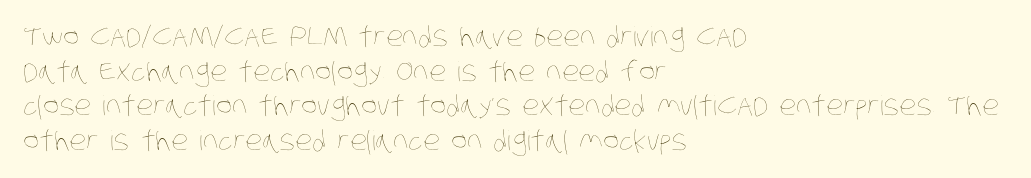
Short and long lines alike share a common starting point at left. Successive baselines arrive at the customary interval. The font is comparable to plain body text, perhaps lighter. The gap between lines stays unmarked. The passage shown has conventional tracking throughout.
